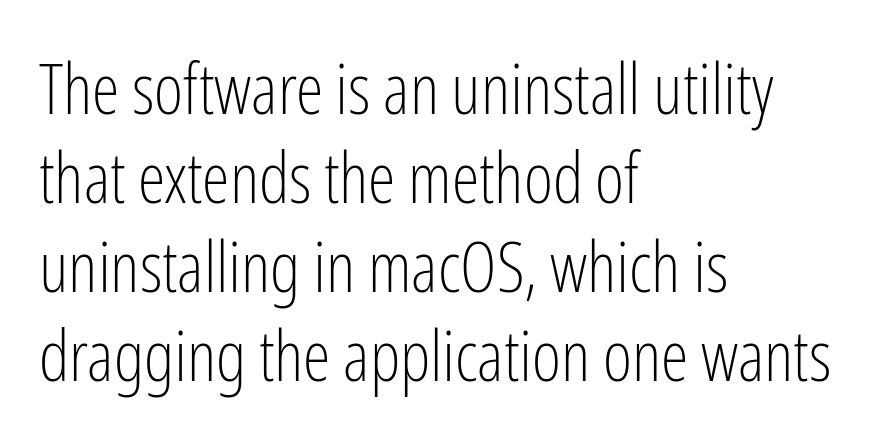
Unbolded letterforms with no extra heft. A normal amount of white space separates one row of letters from the next. Horizontally, the lines are justified to the leading edge only. Underlining? Definitely not there. Each word holds together tightly as a unit, with standard inter-letter gaps.
